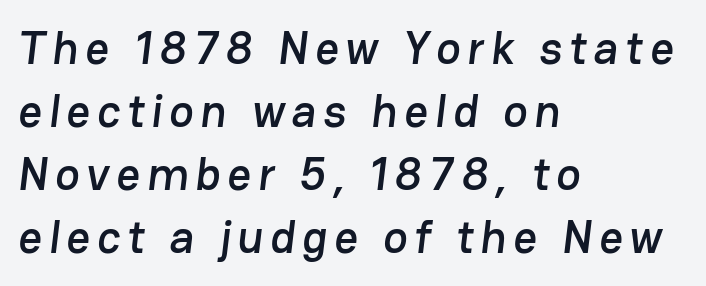
These lines sit exactly where default settings would place them. Typographically, this falls in the sans-serif category. This sample has the flowing, uneven cadence of proportional lettering. Descender tails drop into unmarked territory. Alignment: flush left.
